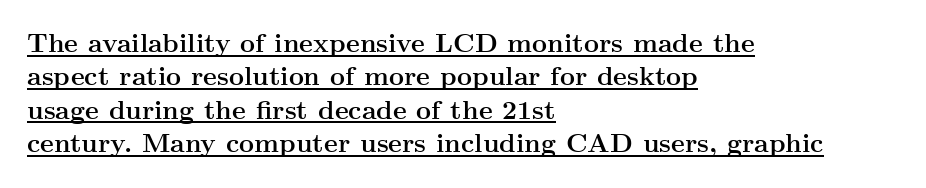
{"italic": "no", "bold": "yes", "underline": "yes", "align": "left", "line_spacing": "normal", "line_spacing_ratio": 1.28, "letter_spacing": "normal", "letter_spacing_em": 0.0, "glyph_px": 26}
